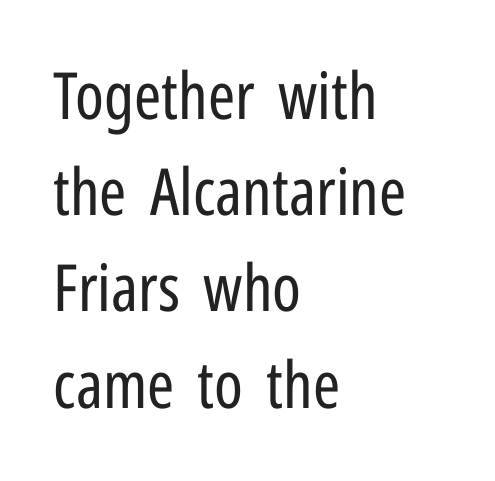
The image shows 65 px regular-weight, condensed sans-serif type, upright; set left-aligned, normal line spacing (1.48x), normal letter spacing, not underlined; low stroke contrast and a medium x-height.
